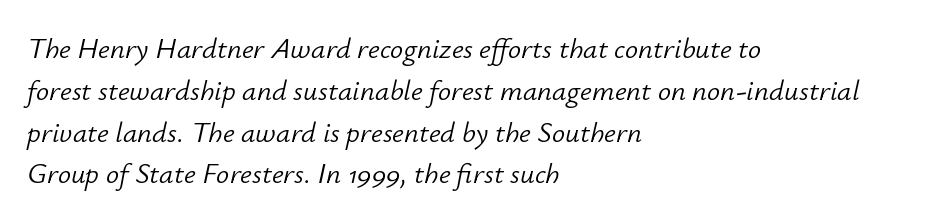
It's the slanting kind of type. Decoration check: the copy has no underline. Looks like regular typesetting: each glyph gets only the width it needs. Horizontally, the lines are justified to the leading edge only. The leading is moderate, giving the passage an even texture.
